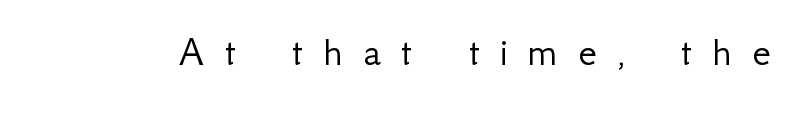
What stands out about the letter spacing? Its width — letters are far apart. Just letters on the line, the space beneath them empty. Caption: face not bold, strokes unweighted. If you drew a line through each stem, it would be perfectly vertical. The face used here is proportionally spaced, like ordinary book or web type.
